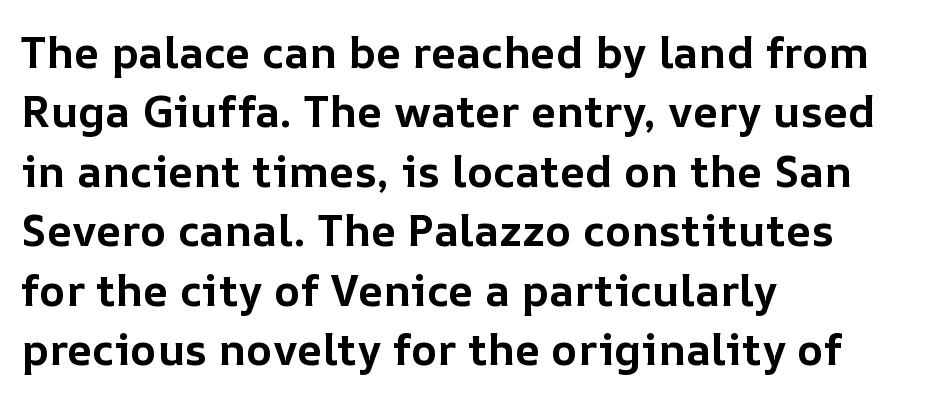
The image shows 44 px bold type, upright; set left-aligned, normal line spacing (1.35x), normal letter spacing, not underlined; low stroke contrast and a medium x-height.
